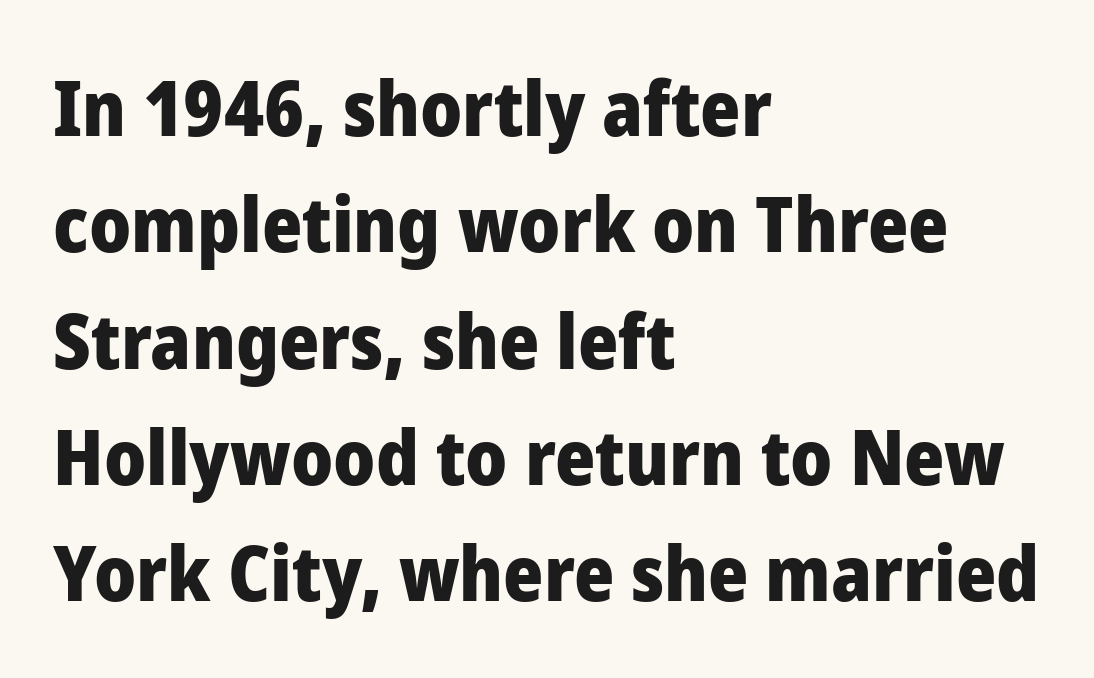
The image shows 77 px heavy sans-serif type, upright; set left-aligned, normal line spacing (1.51x), normal letter spacing, not underlined; low stroke contrast and a medium x-height.
